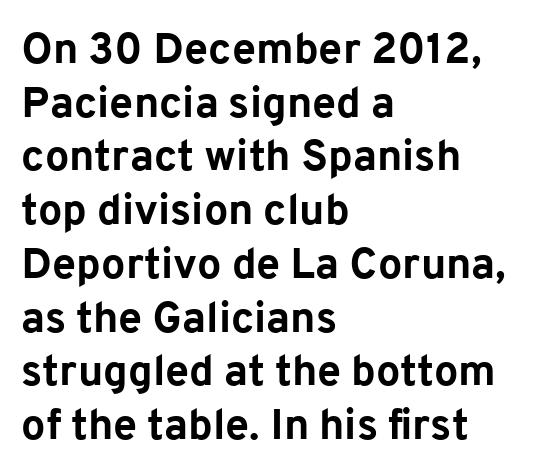
Q: Is the text bold? A: Yes.
Q: Is the text italic (slanted)? A: No, it is upright.
Q: Is the typeface a serif or a sans-serif typeface? A: Sans-serif.
Q: Is the text underlined? A: No.
Q: How is the paragraph aligned? A: Left-aligned.
Q: Is the spacing between letters normal or unusually wide? A: Normal.
Q: Is the spacing between lines tight, normal or loose? A: Normal.
Q: Width (condensed, normal, or wide)? A: Normal.
Q: Stroke contrast? A: Low.
Q: x-height? A: Medium.
Q: Monospaced? A: No.
